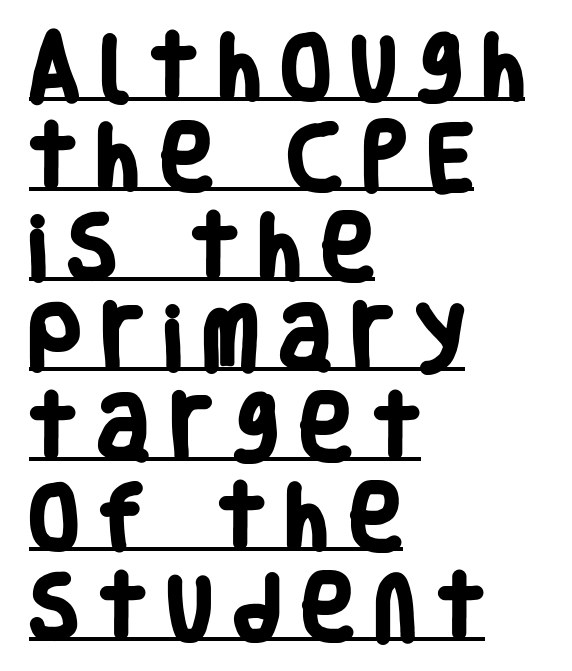
Q: Is the text bold? A: Yes.
Q: Is the typeface a serif or a sans-serif typeface? A: Sans-serif.
Q: Is the text underlined? A: Yes.
Q: How is the paragraph aligned? A: Left-aligned.
Q: Is the spacing between letters normal or unusually wide? A: Unusually wide.
Q: Is the spacing between lines tight, normal or loose? A: Normal.
Q: Width (condensed, normal, or wide)? A: Condensed.
Q: Stroke contrast? A: Low.
Q: x-height? A: Large.
Q: Monospaced? A: No.
